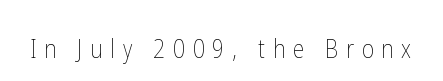
{"italic": "no", "bold": "no", "underline": "no", "letter_spacing": "wide", "letter_spacing_em": 0.3, "glyph_px": 26}
